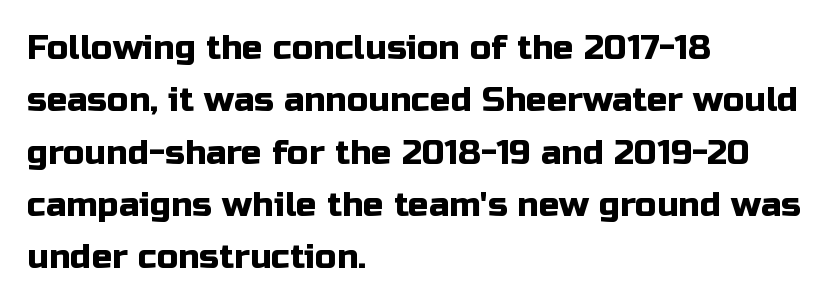
{"serif": "no", "italic": "no", "width": "normal", "stroke_contrast": "low", "x_height": "medium", "monospaced": "no", "underline": "no", "align": "left", "line_spacing": "normal", "line_spacing_ratio": 1.54, "letter_spacing": "normal", "letter_spacing_em": 0.0, "glyph_px": 34}
